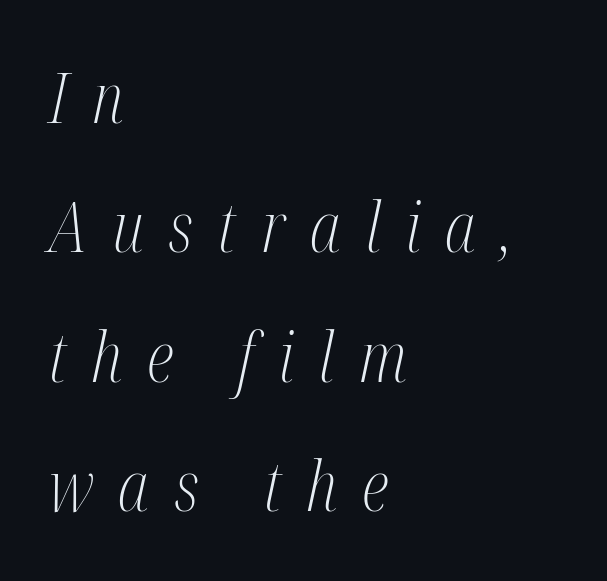
{"serif": "yes", "italic": "yes", "lean": "right", "slant_degrees": 12, "bold": "no", "weight": "light", "width": "condensed", "stroke_contrast": "medium", "x_height": "medium", "monospaced": "no", "underline": "no", "align": "left", "line_spacing_ratio": 1.85, "letter_spacing": "wide", "letter_spacing_em": 0.35, "glyph_px": 70}
